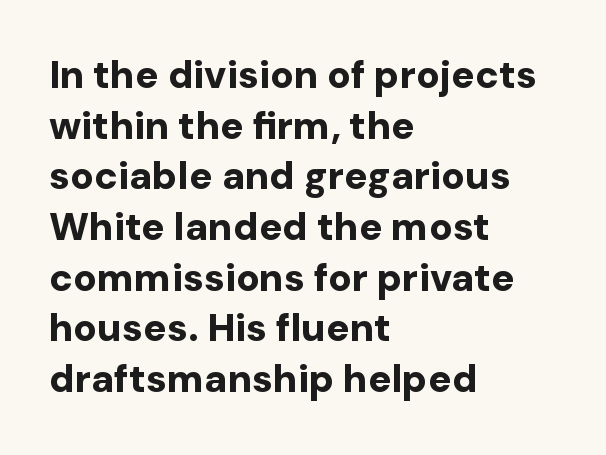
Q: Is the text bold? A: Yes.
Q: Is the text italic (slanted)? A: No, it is upright.
Q: Is the typeface a serif or a sans-serif typeface? A: Sans-serif.
Q: Is the text underlined? A: No.
Q: How is the paragraph aligned? A: Left-aligned.
Q: Is the spacing between letters normal or unusually wide? A: Normal.
Q: Is the spacing between lines tight, normal or loose? A: Normal.
Q: Width (condensed, normal, or wide)? A: Normal.
Q: Stroke contrast? A: Low.
Q: x-height? A: Medium.
Q: Monospaced? A: No.
